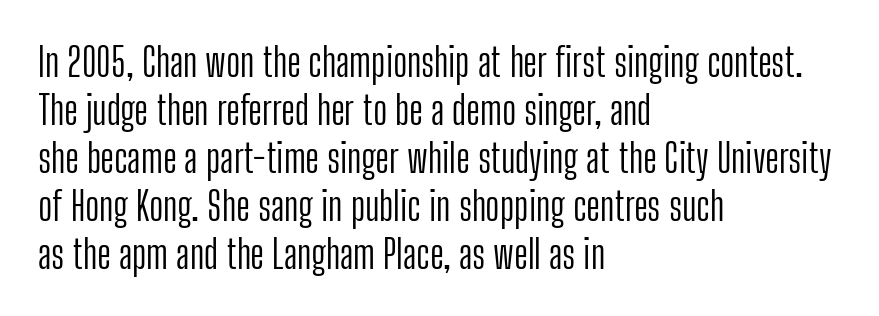
The image shows 39 px light, condensed sans-serif type, upright; set left-aligned, line spacing 1.23x, normal letter spacing, not underlined; low stroke contrast and a medium x-height.
